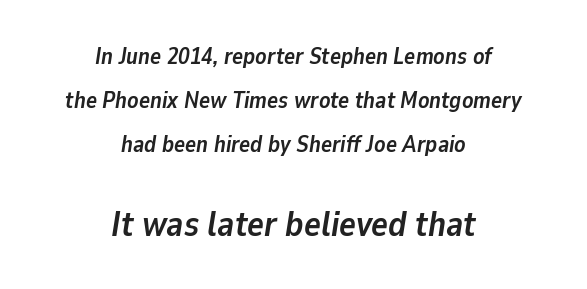
A great deal of white space separates one row of letters from the next. A typesetter would call this zero additional tracking. Weight: bold. The specimen reads as italic at a glance. Here the second block reads like a headline and the first like body copy. Each row of text sits above clean, open space.
